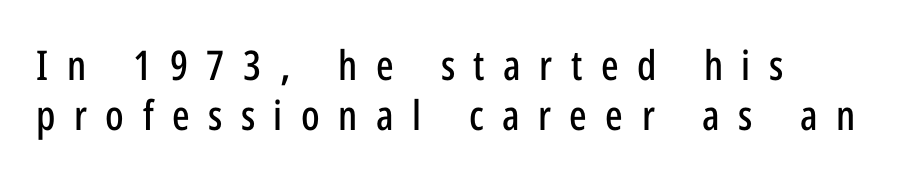
Q: Is the text italic (slanted)? A: No, it is upright.
Q: Is the typeface a serif or a sans-serif typeface? A: Sans-serif.
Q: Is the text underlined? A: No.
Q: How is the paragraph aligned? A: Left-aligned.
Q: Is the spacing between letters normal or unusually wide? A: Unusually wide.
Q: Width (condensed, normal, or wide)? A: Condensed.
Q: Stroke contrast? A: Low.
Q: x-height? A: Medium.
Q: Monospaced? A: No.
